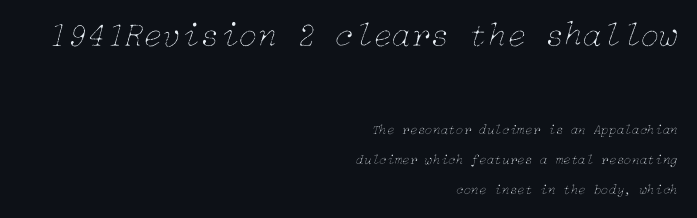
The image shows 35 px thin type, italic (leaning right); set right-aligned, loose line spacing (2.14x), normal letter spacing, not underlined; the first (top) block is 2.5x larger; low stroke contrast and a medium x-height.
